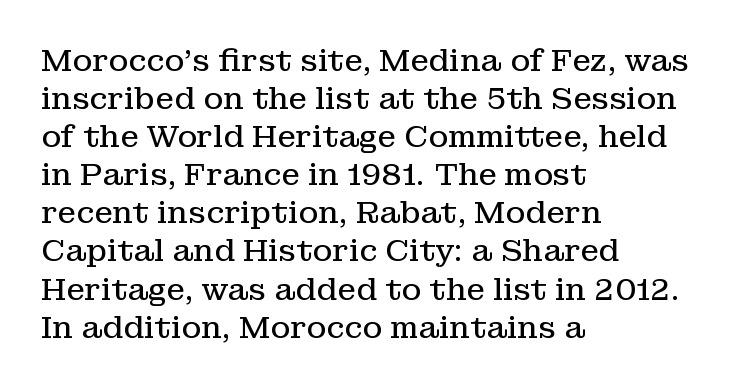
The space between consecutive lines is moderate. This sample is left-justified, so line endings fall wherever the words run out. Italic? Not at all — the glyphs are vertical. The glyphs are unaccompanied by any horizontal stroke below them. Compared with a typical body face, this is equally light or lighter still. Proportional: the letters do not fall into vertical columns.
